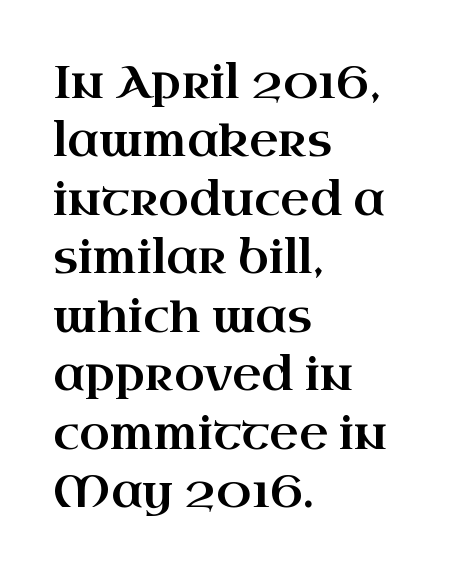
The image shows 45 px wide serif type, upright; set left-aligned, normal line spacing (1.3x), normal letter spacing, not underlined; high stroke contrast and a small x-height.
